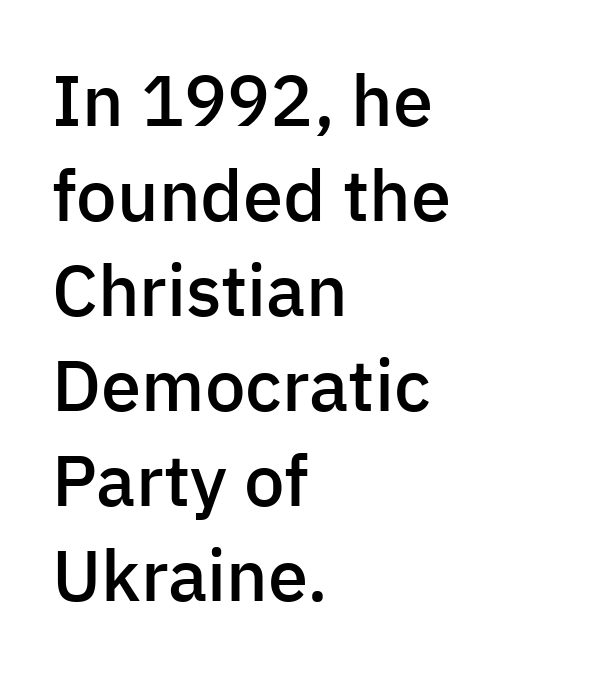
Here the designer chose a conventional face with non-uniform glyph widths. Vertically, the passage feels balanced, rows spaced as you'd expect. The glyphs are unaccompanied by any horizontal stroke below them. Grotesque or geometric, the face here clearly has no serifs. Reading down the block, your eye returns to a fixed left position each line.
